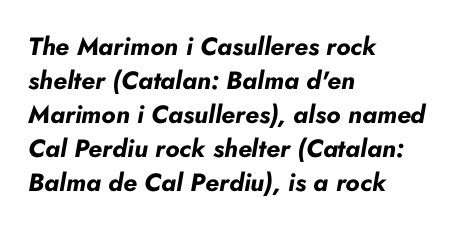
Glyph-to-glyph distance matches everyday printed text. A clean baseline with only descenders dipping below it. This sample keeps an unexceptional amount of space between lines. If you drew a line through each stem, it would be angled. The passage shown is emphatically bold.
